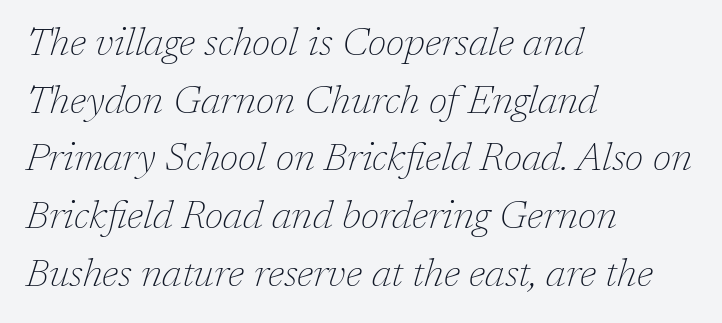
The typeface has the unassuming heft of standard copy or less. The rendering uses a moderate line-height, typical for paragraphs. Line starts are locked; line ends wander. Little horizontal feet cap the strokes, marking this as serif type. Proportional: the letters do not fall into vertical columns.
